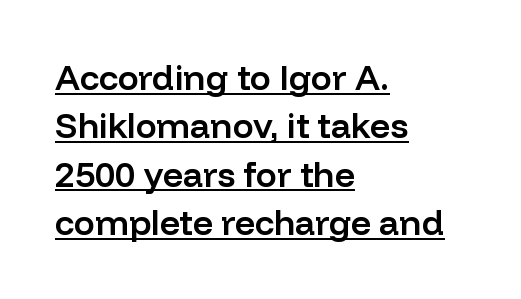
Stroke thickness is moderately raised; the sample reads as semibold. The type family on display is of the sans-serif kind. The specimen includes a rule beneath the text block's lines. This block has exactly the height ordinary leading produces. Looks like regular typesetting: each glyph gets only the width it needs.
